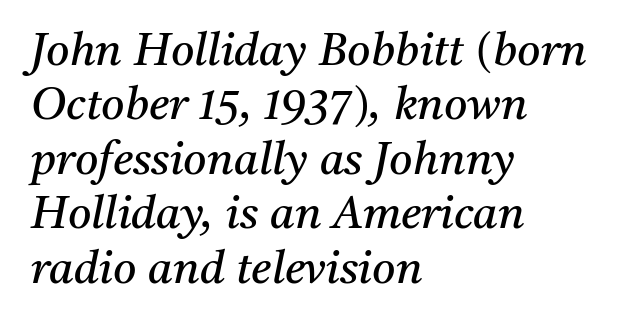
Q: Is the text bold? A: No.
Q: Is the text italic (slanted)? A: Yes, it leans right by about 11 degrees.
Q: Is the typeface a serif or a sans-serif typeface? A: Serif.
Q: Is the text underlined? A: No.
Q: How is the paragraph aligned? A: Left-aligned.
Q: Is the spacing between letters normal or unusually wide? A: Normal.
Q: Width (condensed, normal, or wide)? A: Normal.
Q: Stroke contrast? A: Medium.
Q: x-height? A: Medium.
Q: Monospaced? A: No.
